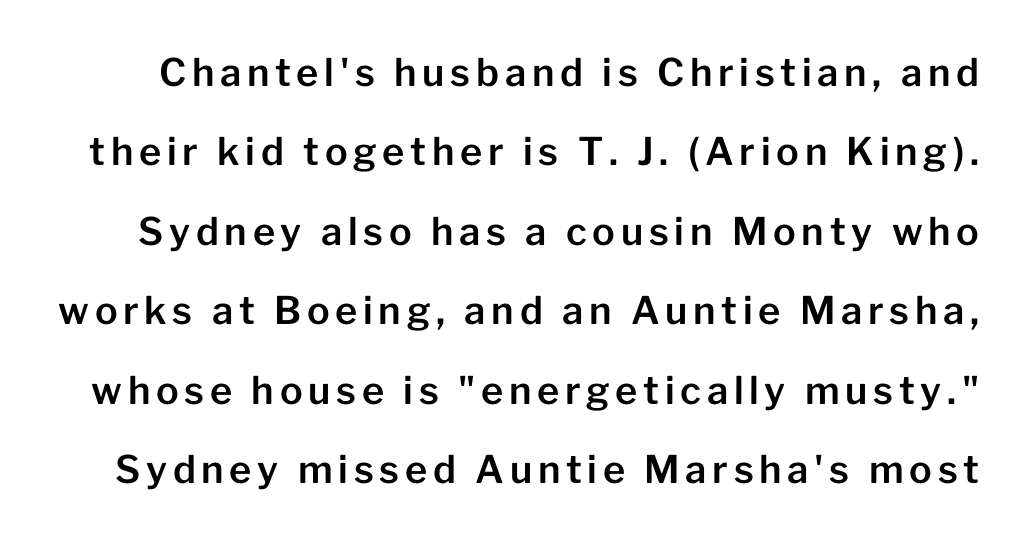
Q: Is the text italic (slanted)? A: No, it is upright.
Q: Is the typeface a serif or a sans-serif typeface? A: Sans-serif.
Q: Is the text underlined? A: No.
Q: Is the spacing between lines tight, normal or loose? A: Loose.
Q: Width (condensed, normal, or wide)? A: Normal.
Q: Stroke contrast? A: Low.
Q: x-height? A: Medium.
Q: Monospaced? A: No.
